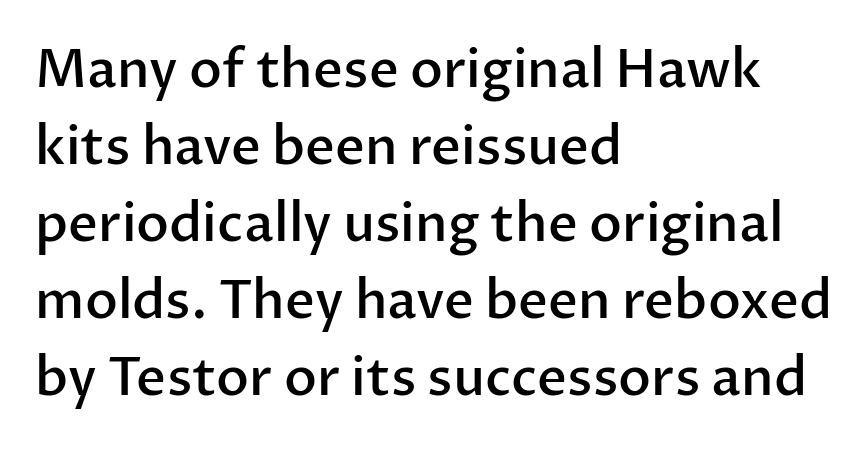
{"serif": "no", "italic": "no", "bold": "semi", "weight": "semibold", "width": "normal", "stroke_contrast": "low", "x_height": "medium", "monospaced": "no", "underline": "no", "align": "left", "line_spacing": "normal", "line_spacing_ratio": 1.48, "letter_spacing": "normal", "letter_spacing_em": 0.0, "glyph_px": 52}
